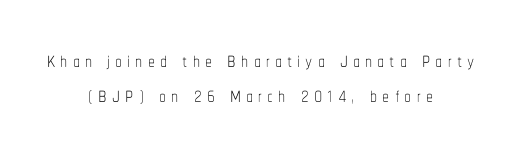
Q: Is the text bold? A: No.
Q: Is the text italic (slanted)? A: No, it is upright.
Q: Is the text underlined? A: No.
Q: How is the paragraph aligned? A: Centered.
Q: Is the spacing between lines tight, normal or loose? A: Normal.
Q: Width (condensed, normal, or wide)? A: Condensed.
Q: Stroke contrast? A: Low.
Q: x-height? A: Medium.
Q: Monospaced? A: No.
